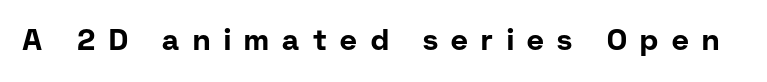
Examine the stroke ends and you'll find no serifs. The face used here is rendered with a markedly widened letterfit. Is this a fixed-width face? No — the glyphs have proportional, varying widths. Notice how the stems are strictly vertical — no italics here.
